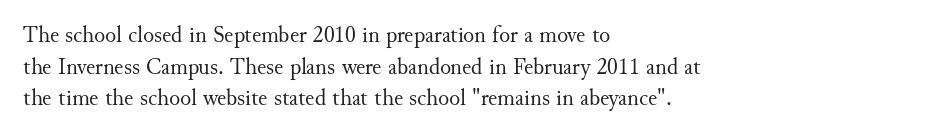
The image shows 23 px text type, upright; set left-aligned, normal line spacing (1.38x), normal letter spacing, not underlined.
